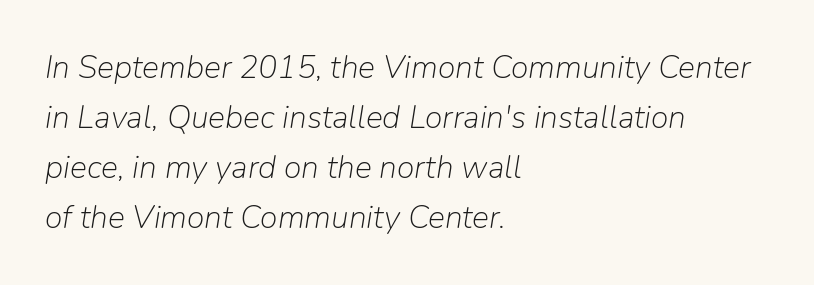
The image shows 32 px light type, italic (leaning right); set left-aligned, normal line spacing (1.56x), normal letter spacing, not underlined; low stroke contrast and a medium x-height.
